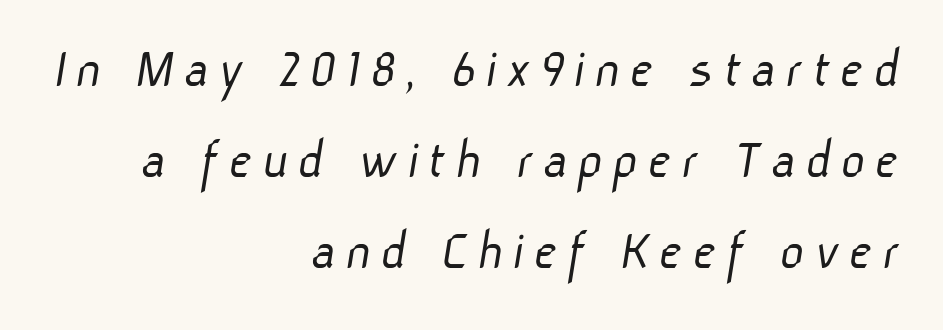
{"serif": "no", "bold": "no", "weight": "light", "width": "normal", "stroke_contrast": "low", "x_height": "medium", "monospaced": "no", "underline": "no", "align": "right", "line_spacing": "normal", "line_spacing_ratio": 1.54, "glyph_px": 59}
